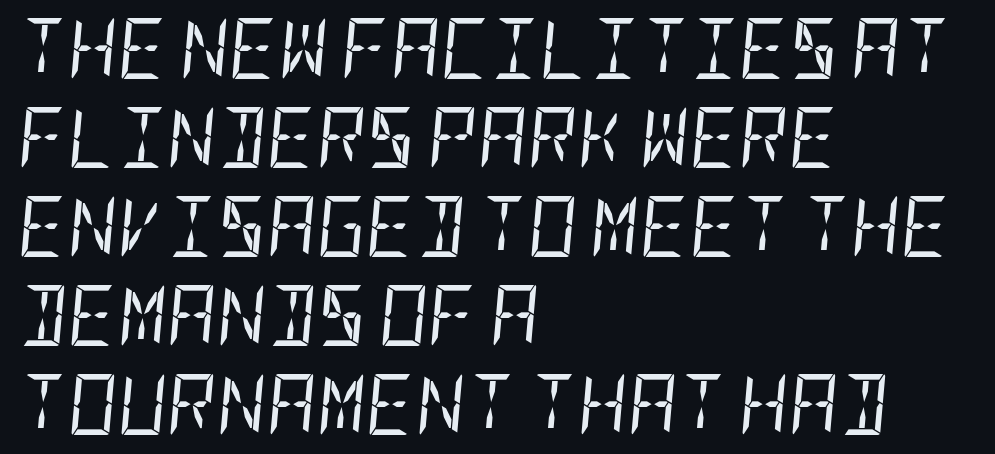
{"italic": "yes", "lean": "right", "slant_degrees": 5, "bold": "no", "weight": "regular", "width": "condensed", "stroke_contrast": "low", "x_height": "large", "underline": "no", "align": "left", "line_spacing": "normal", "line_spacing_ratio": 1.46, "letter_spacing": "normal", "letter_spacing_em": 0.0, "glyph_px": 61}
